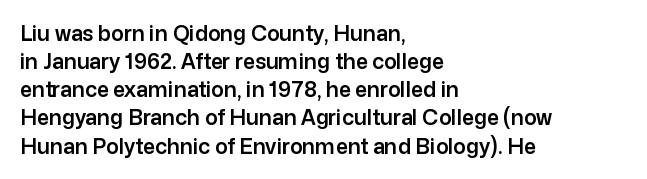
{"italic": "no", "underline": "no", "align": "left", "line_spacing": "normal", "line_spacing_ratio": 1.34, "letter_spacing": "normal", "letter_spacing_em": 0.0, "glyph_px": 21}
